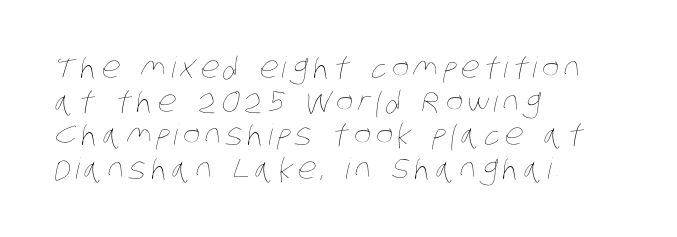
Each row of text sits above clean, open space. You could not count columns in this text — the font is proportionally spaced. A classic flush-left, rag-right setting is used for this passage. Vertical stems look standard width or narrower in stroke.
